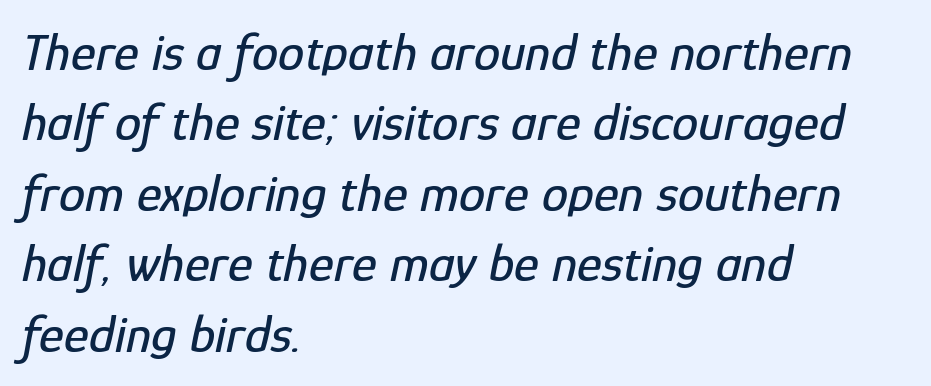
The image shows 53 px condensed type, italic (leaning right); set left-aligned, normal line spacing (1.33x), normal letter spacing, not underlined; low stroke contrast and a medium x-height.
